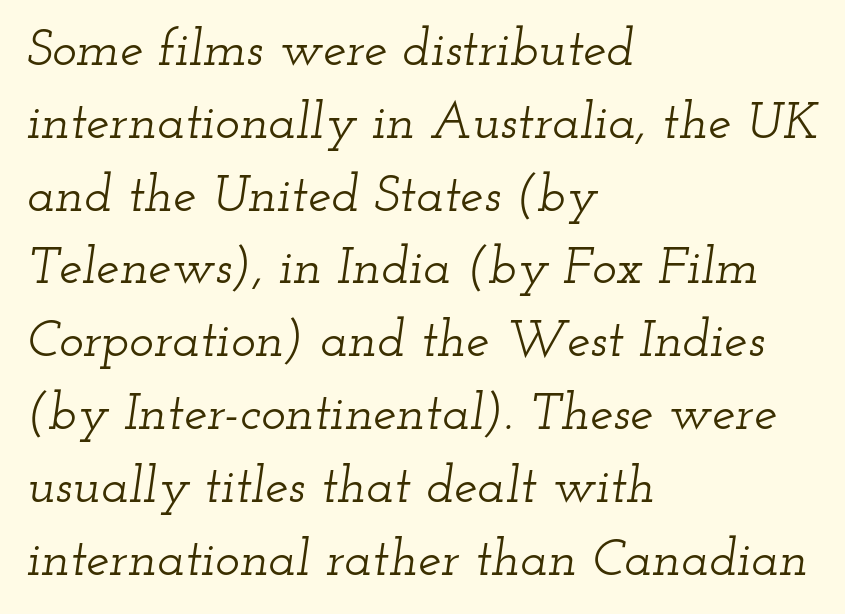
{"serif": "yes", "italic": "yes", "lean": "right", "slant_degrees": 12, "width": "wide", "stroke_contrast": "low", "x_height": "small", "monospaced": "no", "underline": "no", "align": "left", "line_spacing": "normal", "line_spacing_ratio": 1.4, "letter_spacing": "normal", "letter_spacing_em": 0.0, "glyph_px": 52}
